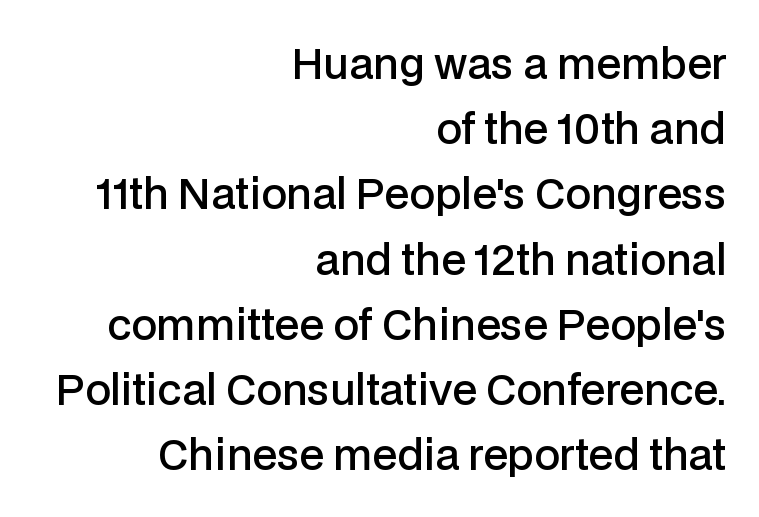
{"serif": "no", "italic": "no", "bold": "semi", "weight": "semibold", "width": "normal", "stroke_contrast": "low", "x_height": "medium", "monospaced": "no", "underline": "no", "align": "right", "line_spacing": "normal", "line_spacing_ratio": 1.59, "letter_spacing": "normal", "letter_spacing_em": 0.0, "glyph_px": 41}
